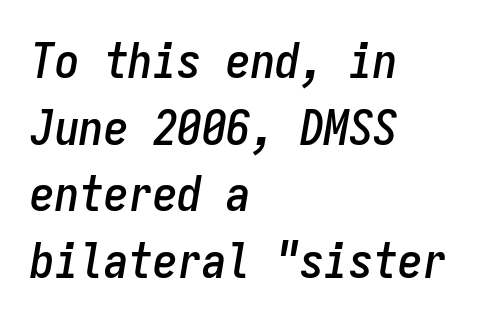
{"italic": "yes", "lean": "right", "slant_degrees": 9, "width": "condensed", "stroke_contrast": "low", "x_height": "medium", "monospaced": "yes", "underline": "no", "align": "left", "line_spacing": "normal", "line_spacing_ratio": 1.36, "letter_spacing": "normal", "letter_spacing_em": 0.0, "glyph_px": 49}
